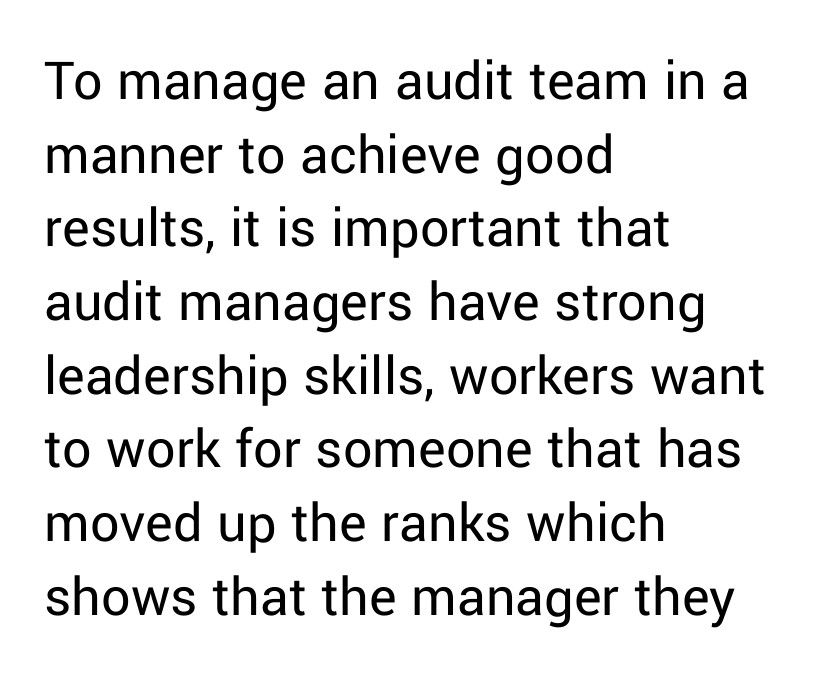
In CSS terms this would be text-align: left. Each letter's strokes conclude bluntly, with no projecting serifs. Summary of weight: not heavy and not bold. Only glyphs here, with clear space below each row.
